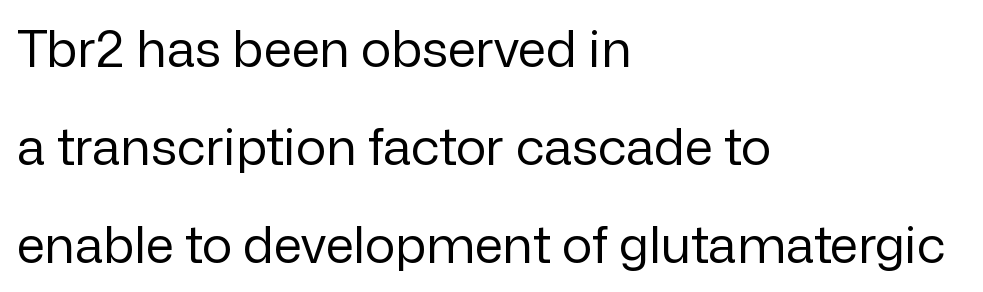
The rendering shows plain stroke endings on the letterforms — a sans-serif design. The typesetter chose a ragged-right arrangement here. This reads as an unemphasized weight, regular at the heaviest. The tracking reads as untouched default to a designer's eye.
